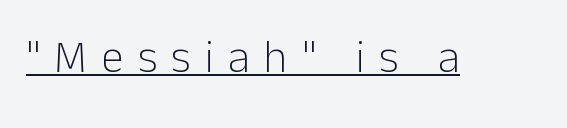
Q: Is the text bold? A: No.
Q: Is the text italic (slanted)? A: No, it is upright.
Q: Is the typeface a serif or a sans-serif typeface? A: Sans-serif.
Q: Is the text underlined? A: Yes.
Q: Is the spacing between letters normal or unusually wide? A: Unusually wide.
Q: Width (condensed, normal, or wide)? A: Normal.
Q: Stroke contrast? A: Low.
Q: x-height? A: Medium.
Q: Monospaced? A: No.
